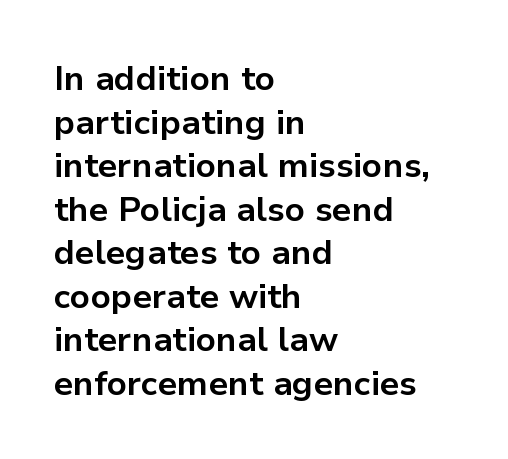
{"serif": "no", "italic": "no", "bold": "yes", "weight": "bold", "width": "normal", "stroke_contrast": "low", "x_height": "medium", "monospaced": "no", "underline": "no", "align": "left", "line_spacing": "normal", "line_spacing_ratio": 1.28, "letter_spacing": "normal", "letter_spacing_em": 0.0, "glyph_px": 34}
